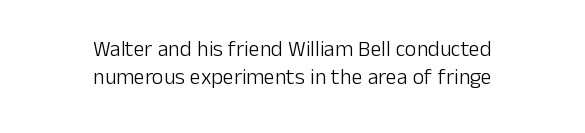
The image shows 22 px text type, upright; set centered, normal line spacing (1.28x), normal letter spacing, not underlined.
